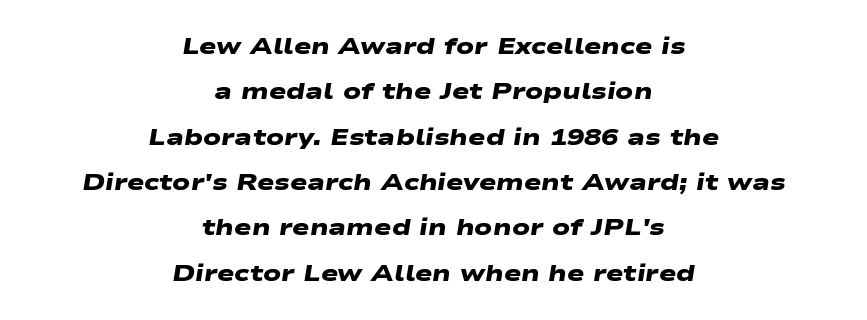
The image shows 23 px bold type; set centered, loose line spacing (1.97x), normal letter spacing, not underlined.
